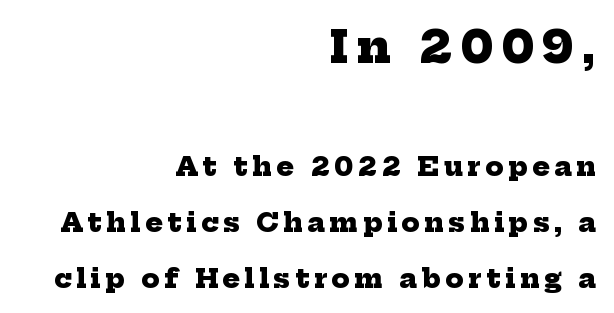
This sample trades compactness for vertical openness between lines. These lines are composed in type with serifs. Look at the stroke-to-counter ratio: heavy, a bold. Think of a printed novel: that variable character pitch is what you see here.
